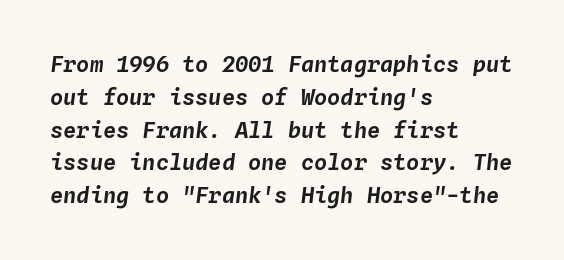
{"italic": "yes", "lean": "right", "slant_degrees": 4, "underline": "no", "align": "left", "line_spacing": "normal", "line_spacing_ratio": 1.49, "letter_spacing": "normal", "letter_spacing_em": 0.0, "glyph_px": 22}
